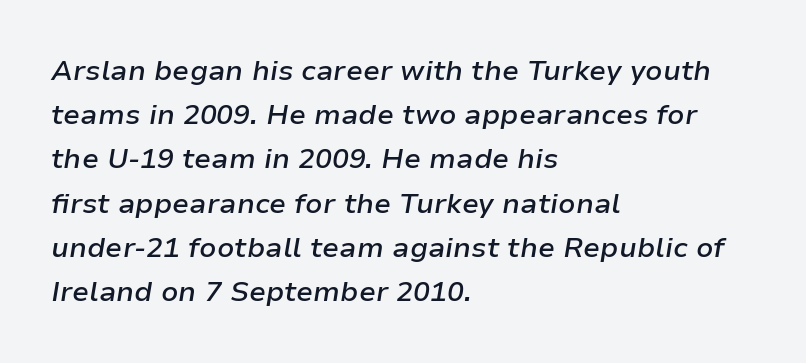
You could not count columns in this text — the font is proportionally spaced. Layout note: lines flush left. Observe the ordinary spacing: letters are neighbours, not strangers. Regular leading. Observe the lean: these are italic letterforms.
